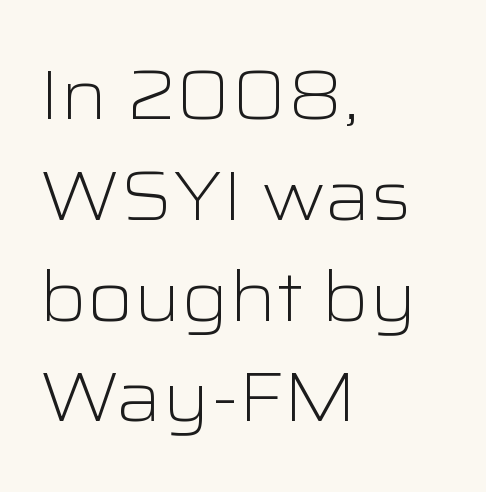
The type sits square on the baseline with zero lean. Where is the straight margin? On the left. Each new line begins a customary step beneath the previous one. Think of a printed novel: that variable character pitch is what you see here. The passage shown is not underscored anywhere. On a weight scale, this lands at 450 or below.
